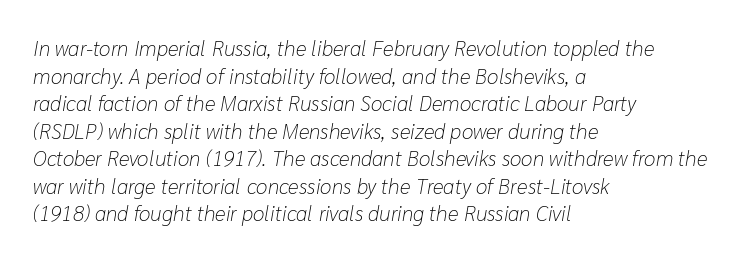
Q: Is the text bold? A: No.
Q: Is the text italic (slanted)? A: Yes, it leans right by about 10 degrees.
Q: Is the text underlined? A: No.
Q: How is the paragraph aligned? A: Left-aligned.
Q: Is the spacing between letters normal or unusually wide? A: Normal.
Q: Is the spacing between lines tight, normal or loose? A: Normal.
